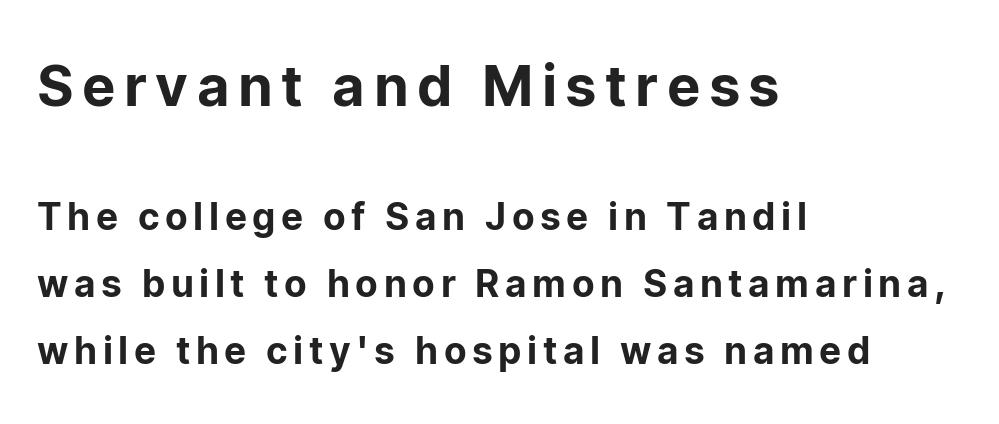
Q: Is the text italic (slanted)? A: No, it is upright.
Q: Is the typeface a serif or a sans-serif typeface? A: Sans-serif.
Q: Is the text underlined? A: No.
Q: How is the paragraph aligned? A: Left-aligned.
Q: Which block of text is set in a larger size, the first (top) or the second (bottom)? A: The first (top) one.
Q: Width (condensed, normal, or wide)? A: Normal.
Q: Stroke contrast? A: Low.
Q: x-height? A: Medium.
Q: Monospaced? A: No.
